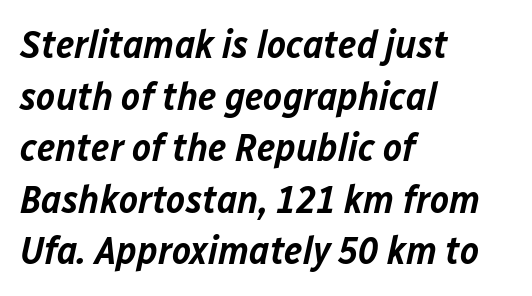
Q: Is the text bold? A: Semi-bold.
Q: Is the text italic (slanted)? A: Yes, it leans right by about 12 degrees.
Q: Is the text underlined? A: No.
Q: How is the paragraph aligned? A: Left-aligned.
Q: Is the spacing between letters normal or unusually wide? A: Normal.
Q: Is the spacing between lines tight, normal or loose? A: Normal.
Q: Width (condensed, normal, or wide)? A: Normal.
Q: Stroke contrast? A: Low.
Q: x-height? A: Medium.
Q: Monospaced? A: No.
